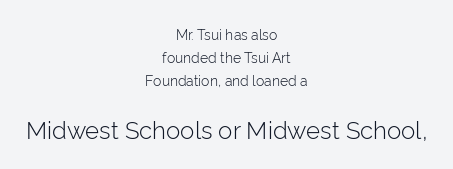
{"italic": "no", "bold": "no", "underline": "no", "align": "center", "line_spacing": "normal", "line_spacing_ratio": 1.64, "letter_spacing": "normal", "letter_spacing_em": 0.0, "larger_block": "second", "size_ratio": 1.71, "glyph_px": 24}
